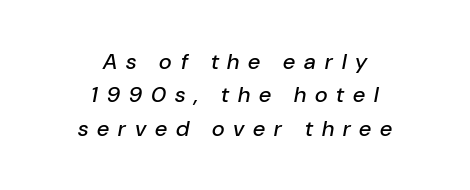
The image shows 22 px text type, italic (leaning right); set centered, normal line spacing (1.52x), unusually wide letter spacing (+0.41 em), not underlined.
